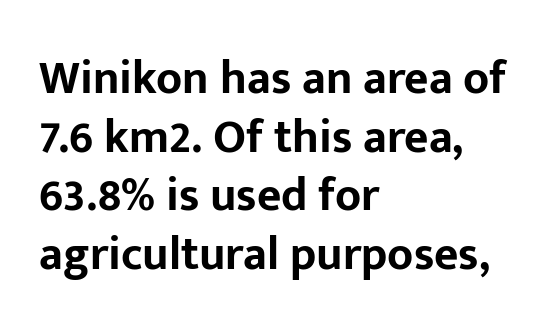
{"serif": "no", "italic": "no", "bold": "yes", "weight": "bold", "width": "normal", "stroke_contrast": "low", "x_height": "medium", "monospaced": "no", "underline": "no", "align": "left", "line_spacing": "normal", "line_spacing_ratio": 1.25, "letter_spacing": "normal", "letter_spacing_em": 0.0, "glyph_px": 47}
